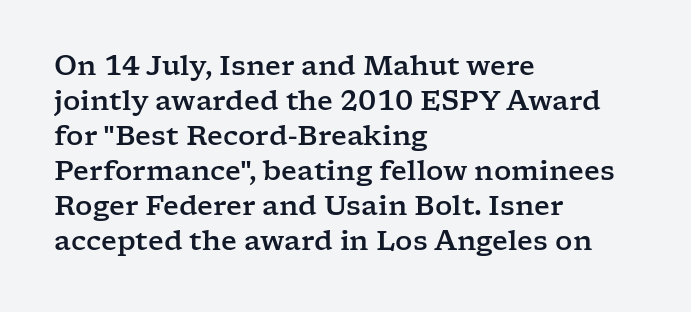
The image shows 27 px text type, upright; set left-aligned, normal line spacing (1.3x), normal letter spacing, not underlined.
